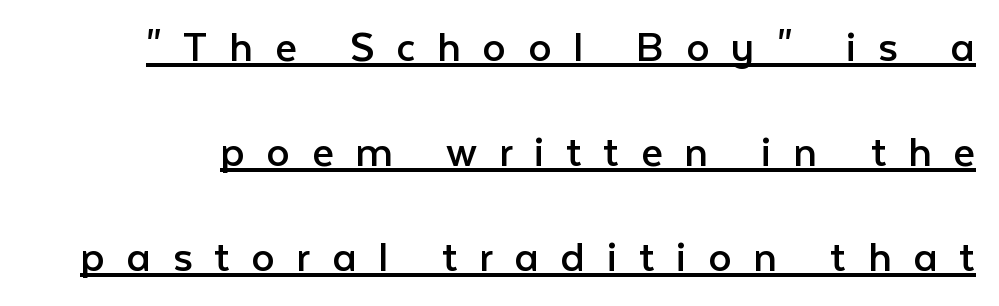
The strokes carry an ordinary text weight at most. Do the characters align in a grid? No, the font is proportional. Nope, no serifs anywhere on these letters. Inter-character spacing is expanded well beyond the font's built-in metrics. Compared with undecorated copy, this sample adds a rule below the words. Vertically, the passage feels expansive, rows floating well apart.
